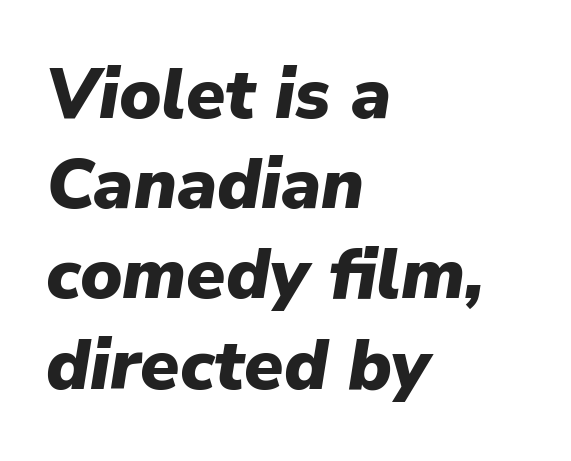
{"italic": "yes", "lean": "right", "slant_degrees": 9, "bold": "yes", "weight": "heavy", "width": "normal", "stroke_contrast": "low", "x_height": "medium", "monospaced": "no", "underline": "no", "align": "left", "line_spacing": "normal", "line_spacing_ratio": 1.27, "letter_spacing": "normal", "letter_spacing_em": 0.0, "glyph_px": 71}
